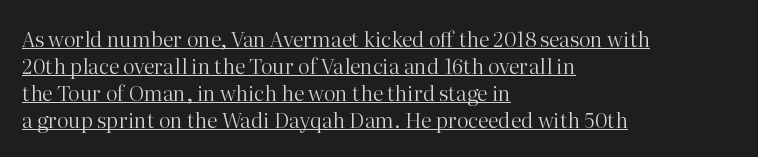
Notice how descenders clear the ascenders below comfortably — that's standard leading. Quick note: underline on. Italic? Not at all — the glyphs are vertical. Does extra space separate the letters? No, they use regular spacing.
